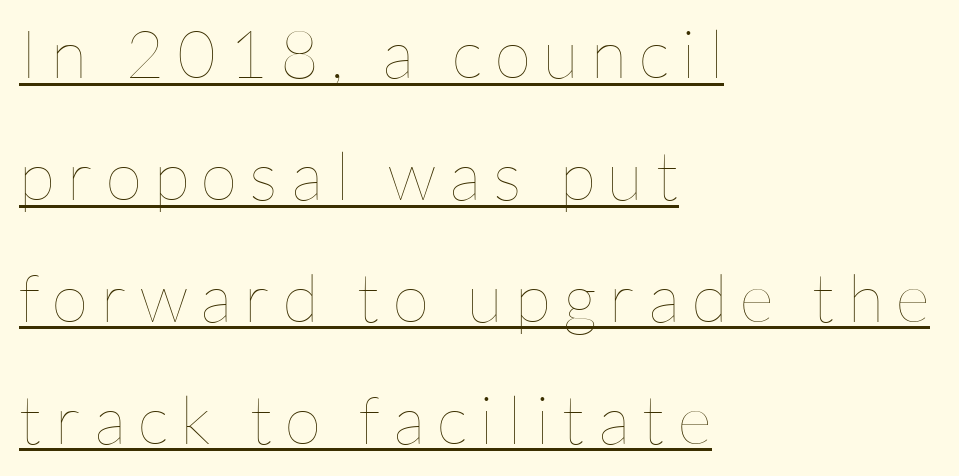
The image shows 67 px thin type, upright; set left-aligned, line spacing 1.82x, underlined; low stroke contrast and a medium x-height.
